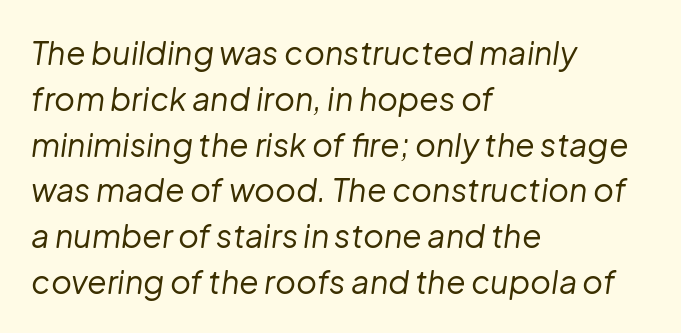
Q: Is the text bold? A: No.
Q: Is the text italic (slanted)? A: Yes, it leans right by about 8 degrees.
Q: Is the text underlined? A: No.
Q: How is the paragraph aligned? A: Left-aligned.
Q: Is the spacing between letters normal or unusually wide? A: Normal.
Q: Is the spacing between lines tight, normal or loose? A: Normal.
Q: Width (condensed, normal, or wide)? A: Normal.
Q: Stroke contrast? A: Low.
Q: x-height? A: Medium.
Q: Monospaced? A: No.
